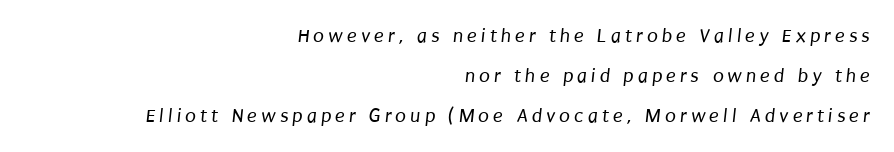
The image shows 20 px text type; set right-aligned, loose line spacing (2.01x), unusually wide letter spacing (+0.2 em), not underlined.
